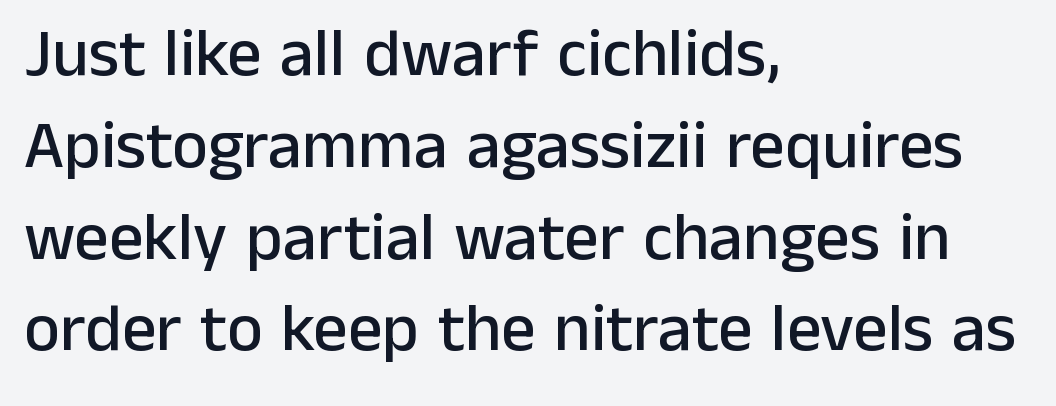
Q: Is the text italic (slanted)? A: No, it is upright.
Q: Is the typeface a serif or a sans-serif typeface? A: Sans-serif.
Q: Is the text underlined? A: No.
Q: How is the paragraph aligned? A: Left-aligned.
Q: Is the spacing between letters normal or unusually wide? A: Normal.
Q: Is the spacing between lines tight, normal or loose? A: Normal.
Q: Width (condensed, normal, or wide)? A: Normal.
Q: Stroke contrast? A: Low.
Q: x-height? A: Medium.
Q: Monospaced? A: No.
